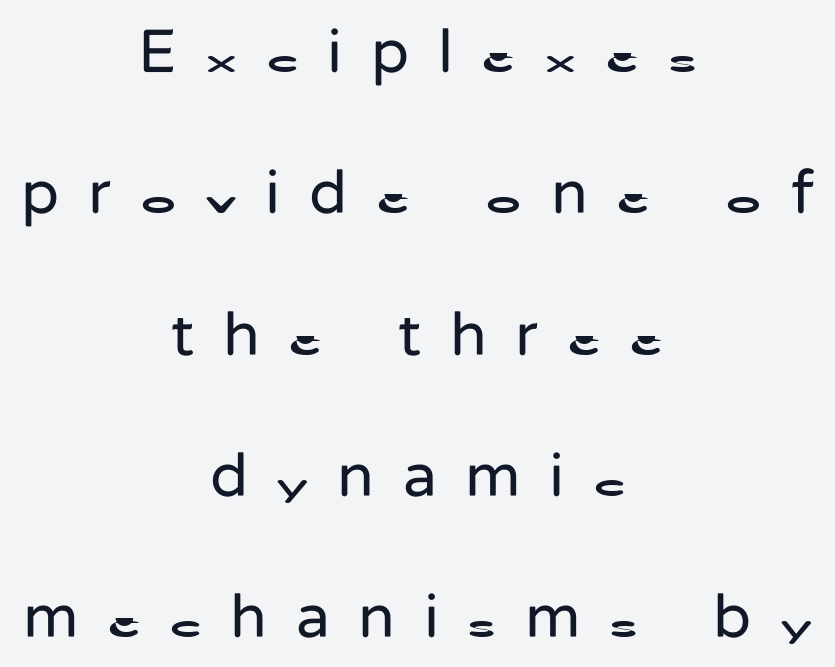
A typesetter would mark this as roman, not italic. One glance says open: line gaps are wider than usual. The lines are quadded center. The letterforms stand isolated, each surrounded by extra space. The passage shown is typeset with a sans-serif family. Weight: regular or lighter.
